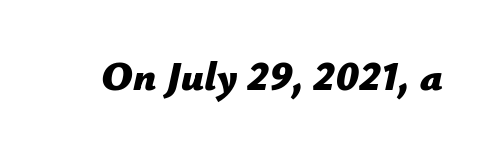
The image shows 41 px bold type, italic (leaning right); set normal letter spacing, not underlined; low stroke contrast and a medium x-height.
